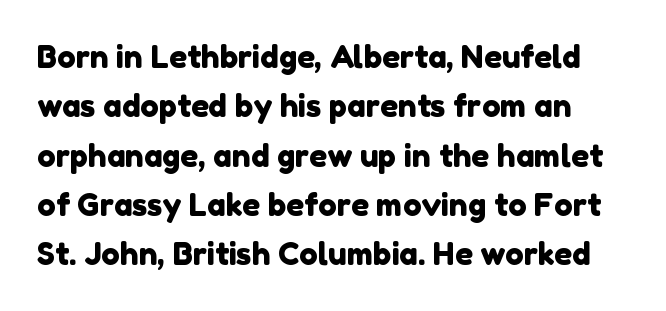
Q: Is the typeface a serif or a sans-serif typeface? A: Sans-serif.
Q: Is the text underlined? A: No.
Q: Is the spacing between letters normal or unusually wide? A: Normal.
Q: Is the spacing between lines tight, normal or loose? A: Normal.
Q: Width (condensed, normal, or wide)? A: Normal.
Q: Stroke contrast? A: Low.
Q: x-height? A: Medium.
Q: Monospaced? A: No.
